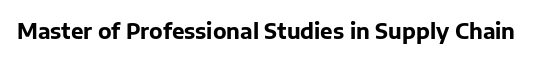
The letterforms sit shoulder to shoulder at normal distance. These lines were composed using upright roman letters. Check the space under the baseline: it is left empty. The sample has been set heavy, in full bold.
